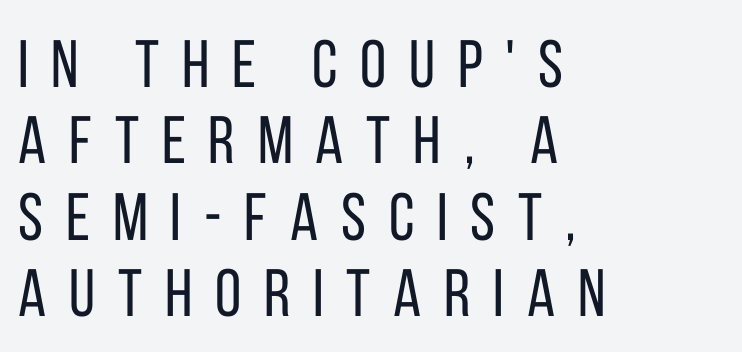
{"serif": "no", "italic": "no", "bold": "no", "weight": "regular", "width": "condensed", "stroke_contrast": "low", "x_height": "large", "monospaced": "no", "underline": "no", "align": "left", "line_spacing": "tight", "line_spacing_ratio": 1.14, "letter_spacing": "wide", "letter_spacing_em": 0.34, "glyph_px": 67}
